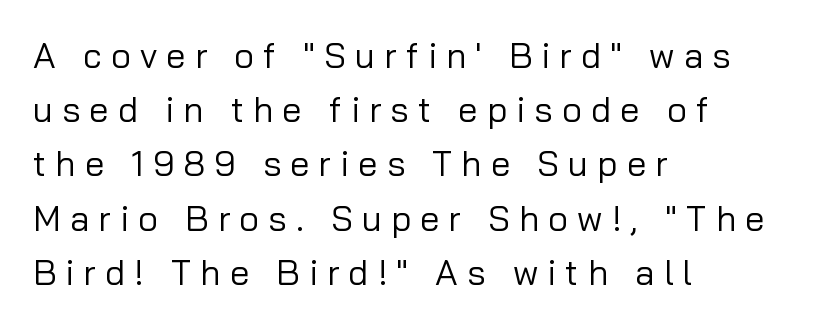
A typesetter would call this leading conventional body-copy spacing. Has an underline been added? It has not. Do the letters lean? They stand straight. Typographically, this falls in the sans-serif category. Reading down the block, your eye returns to a fixed left position each line.
